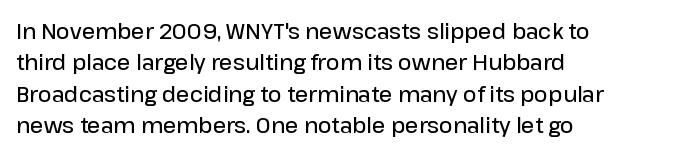
Emphasis by weight is partial: semibold. A typesetter would call this leading conventional body-copy spacing. The rendering keeps characters at their native spacing. This is roman type, the default non-slanted kind. Compared with a centered layout, this one pins lines to the left instead.
